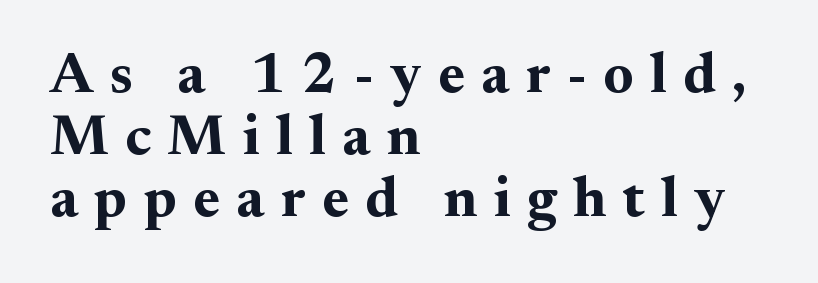
{"serif": "yes", "italic": "no", "bold": "yes", "weight": "bold", "width": "normal", "stroke_contrast": "medium", "x_height": "small", "monospaced": "no", "underline": "no", "align": "left", "line_spacing": "tight", "line_spacing_ratio": 1.09, "letter_spacing": "wide", "letter_spacing_em": 0.29, "glyph_px": 57}
